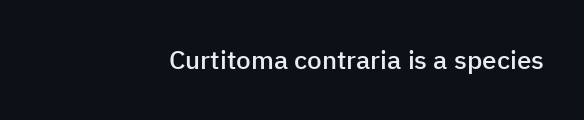
Q: Is the text bold? A: Semi-bold.
Q: Is the text italic (slanted)? A: No, it is upright.
Q: Is the text underlined? A: No.
Q: How is the paragraph aligned? A: Right-aligned.
Q: Is the spacing between letters normal or unusually wide? A: Normal.
